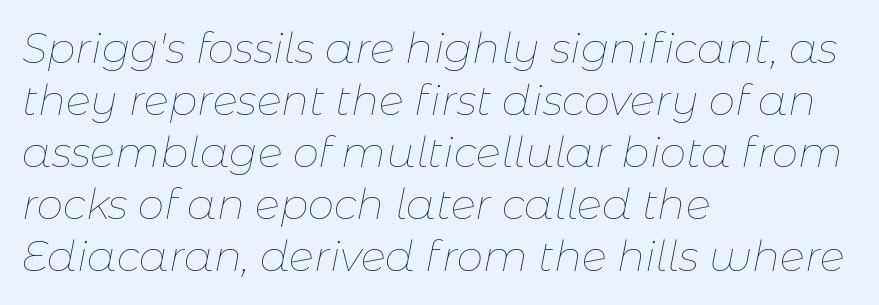
Q: Is the text bold? A: No.
Q: Is the text italic (slanted)? A: Yes, it leans right by about 11 degrees.
Q: Is the text underlined? A: No.
Q: How is the paragraph aligned? A: Left-aligned.
Q: Is the spacing between letters normal or unusually wide? A: Normal.
Q: Width (condensed, normal, or wide)? A: Normal.
Q: Stroke contrast? A: Low.
Q: x-height? A: Medium.
Q: Monospaced? A: No.
